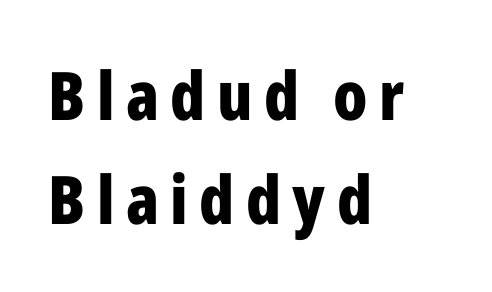
Posture: upright roman. This is heavy type, rendered in bold. Spacing verdict: proportional, widths tailored to each character. Successive baselines arrive at the customary interval.
